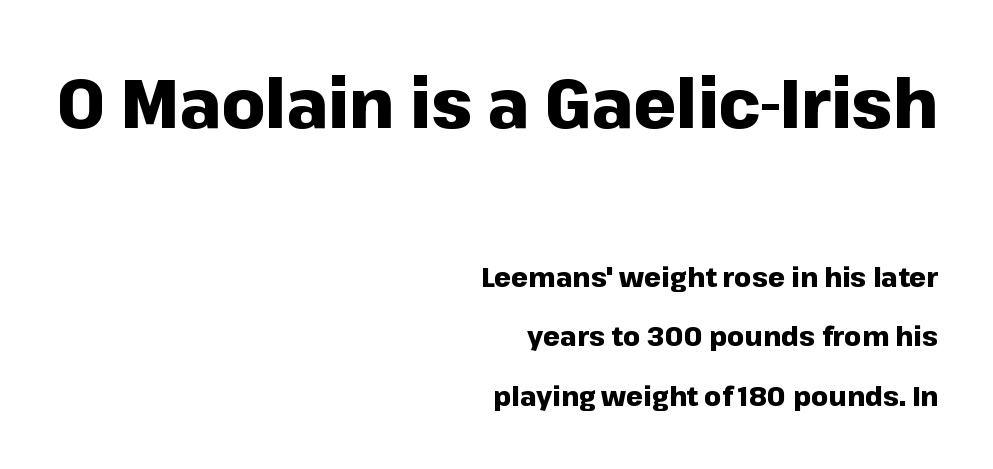
Q: Is the text bold? A: Yes.
Q: Is the text italic (slanted)? A: No, it is upright.
Q: Is the typeface a serif or a sans-serif typeface? A: Sans-serif.
Q: Is the text underlined? A: No.
Q: How is the paragraph aligned? A: Right-aligned.
Q: Is the spacing between letters normal or unusually wide? A: Normal.
Q: Is the spacing between lines tight, normal or loose? A: Loose.
Q: Which block of text is set in a larger size, the first (top) or the second (bottom)? A: The first (top) one.
Q: Width (condensed, normal, or wide)? A: Normal.
Q: Stroke contrast? A: Low.
Q: x-height? A: Medium.
Q: Monospaced? A: No.
